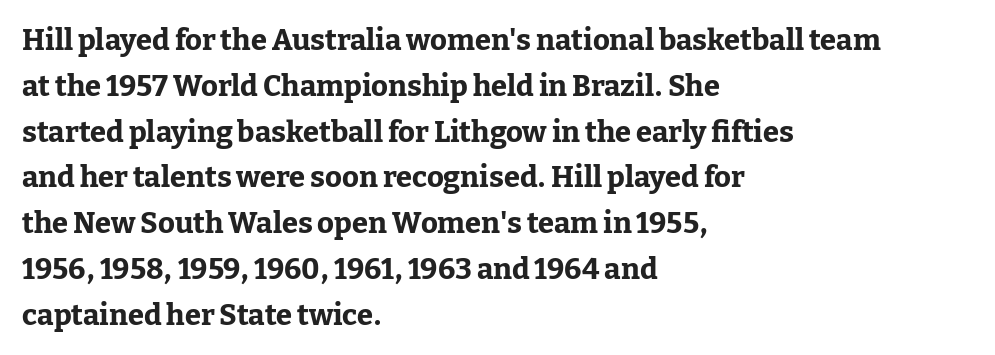
Q: Is the text bold? A: Yes.
Q: Is the text italic (slanted)? A: No, it is upright.
Q: Is the typeface a serif or a sans-serif typeface? A: Serif.
Q: Is the text underlined? A: No.
Q: How is the paragraph aligned? A: Left-aligned.
Q: Is the spacing between letters normal or unusually wide? A: Normal.
Q: Is the spacing between lines tight, normal or loose? A: Normal.
Q: Width (condensed, normal, or wide)? A: Normal.
Q: Stroke contrast? A: Low.
Q: x-height? A: Medium.
Q: Monospaced? A: No.
